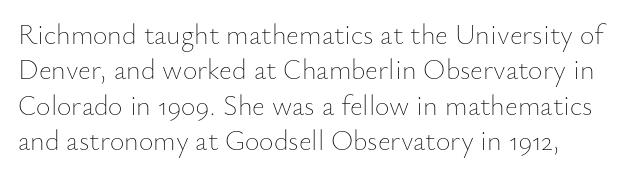
The image shows 28 px thin type, upright; set left-aligned, normal line spacing (1.26x), normal letter spacing, not underlined; low stroke contrast and a small x-height.
